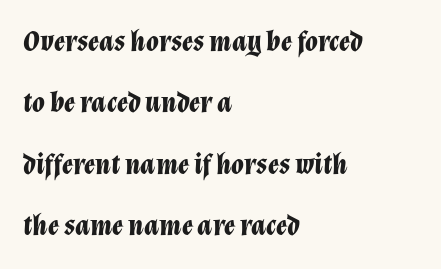
Q: Is the text bold? A: Yes.
Q: Is the text italic (slanted)? A: Yes, it leans right by about 12 degrees.
Q: Is the text underlined? A: No.
Q: How is the paragraph aligned? A: Left-aligned.
Q: Is the spacing between letters normal or unusually wide? A: Normal.
Q: Is the spacing between lines tight, normal or loose? A: Loose.
Q: Width (condensed, normal, or wide)? A: Normal.
Q: Stroke contrast? A: Low.
Q: x-height? A: Medium.
Q: Monospaced? A: No.
